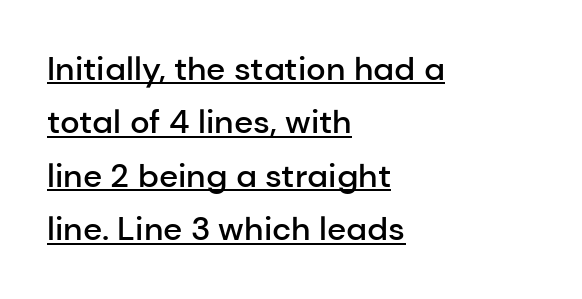
The image shows 33 px semibold sans-serif type, upright; set left-aligned, normal line spacing (1.62x), normal letter spacing, underlined; low stroke contrast and a medium x-height.
